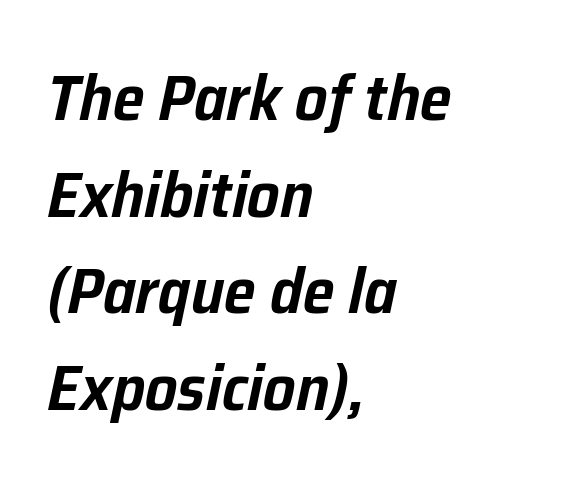
Q: Is the text italic (slanted)? A: Yes, it leans right by about 12 degrees.
Q: Is the text underlined? A: No.
Q: How is the paragraph aligned? A: Left-aligned.
Q: Is the spacing between letters normal or unusually wide? A: Normal.
Q: Is the spacing between lines tight, normal or loose? A: Normal.
Q: Width (condensed, normal, or wide)? A: Normal.
Q: Stroke contrast? A: Low.
Q: x-height? A: Medium.
Q: Monospaced? A: No.
